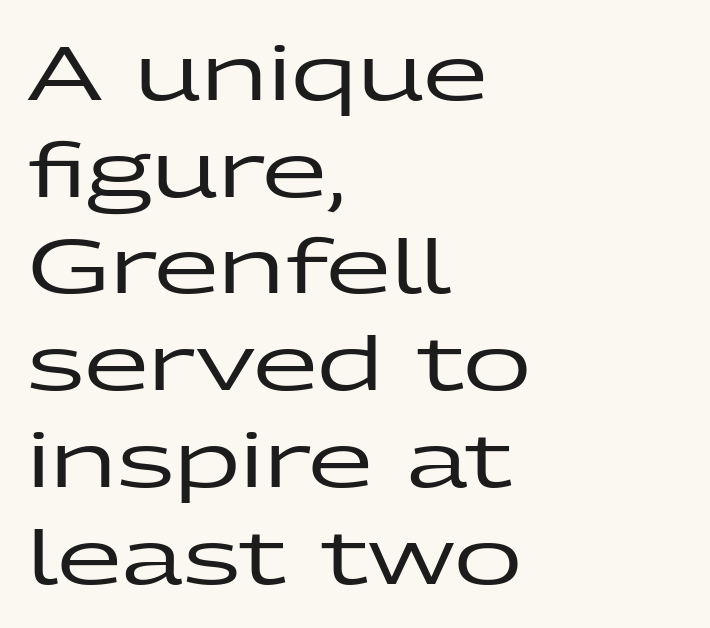
Q: Is the text italic (slanted)? A: No, it is upright.
Q: Is the typeface a serif or a sans-serif typeface? A: Sans-serif.
Q: Is the text underlined? A: No.
Q: How is the paragraph aligned? A: Left-aligned.
Q: Is the spacing between letters normal or unusually wide? A: Normal.
Q: Is the spacing between lines tight, normal or loose? A: Normal.
Q: Width (condensed, normal, or wide)? A: Wide.
Q: Stroke contrast? A: Low.
Q: x-height? A: Medium.
Q: Monospaced? A: No.
